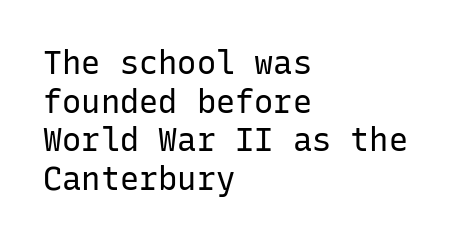
Q: Is the text bold? A: No.
Q: Is the text italic (slanted)? A: No, it is upright.
Q: Is the typeface a serif or a sans-serif typeface? A: Sans-serif.
Q: Is the text underlined? A: No.
Q: How is the paragraph aligned? A: Left-aligned.
Q: Is the spacing between letters normal or unusually wide? A: Normal.
Q: Width (condensed, normal, or wide)? A: Normal.
Q: Stroke contrast? A: Low.
Q: x-height? A: Medium.
Q: Monospaced? A: Yes.
